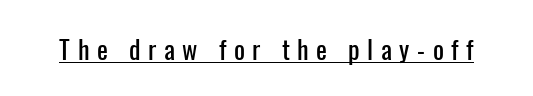
Tall strokes in this sample are plumb rather than angled. Inter-character spacing is expanded well beyond the font's built-in metrics. Underlined type.
